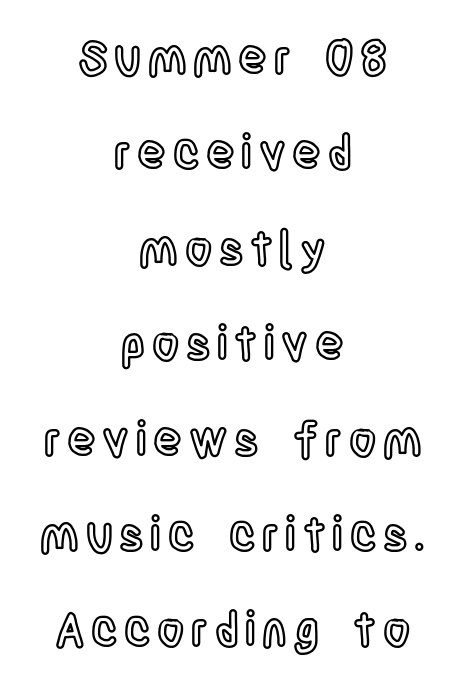
The image shows 47 px condensed type, upright; set centered, loose line spacing (2.03x), not underlined; a large x-height.
